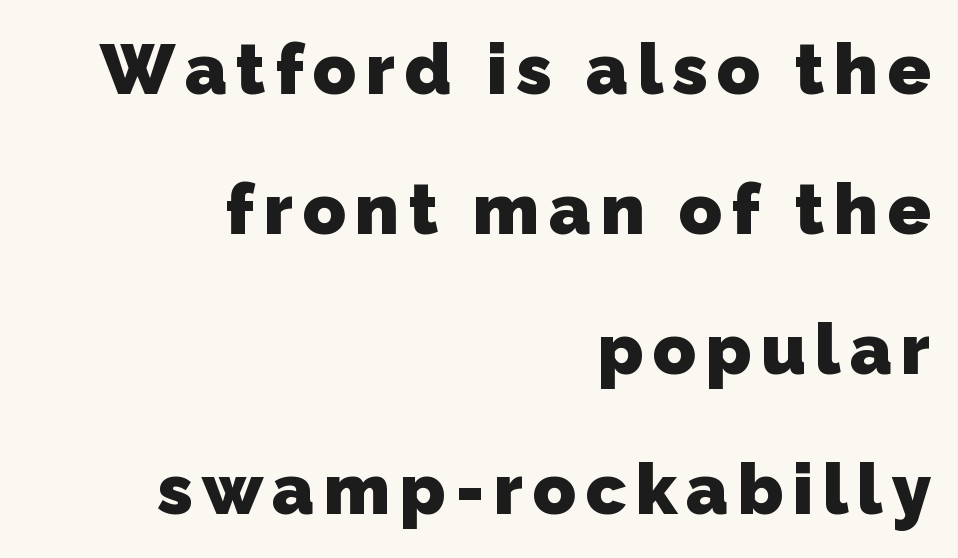
Q: Is the text bold? A: Yes.
Q: Is the typeface a serif or a sans-serif typeface? A: Sans-serif.
Q: Is the text underlined? A: No.
Q: How is the paragraph aligned? A: Right-aligned.
Q: Is the spacing between lines tight, normal or loose? A: Loose.
Q: Width (condensed, normal, or wide)? A: Normal.
Q: Stroke contrast? A: Low.
Q: x-height? A: Medium.
Q: Monospaced? A: No.
